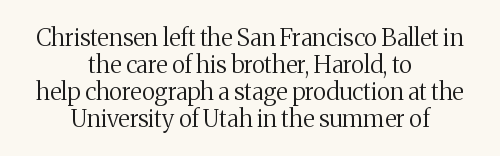
Q: Is the text bold? A: No.
Q: Is the text italic (slanted)? A: No, it is upright.
Q: Is the text underlined? A: No.
Q: How is the paragraph aligned? A: Centered.
Q: Is the spacing between letters normal or unusually wide? A: Normal.
Q: Is the spacing between lines tight, normal or loose? A: Tight.
